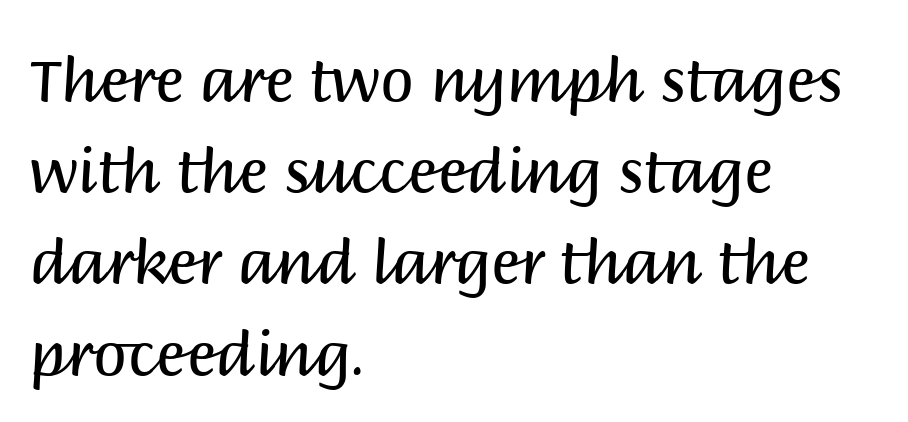
{"serif": "no", "bold": "no", "weight": "regular", "width": "normal", "stroke_contrast": "medium", "x_height": "large", "monospaced": "no", "underline": "no", "align": "left", "line_spacing": "normal", "line_spacing_ratio": 1.52, "letter_spacing": "normal", "letter_spacing_em": 0.0, "glyph_px": 60}
